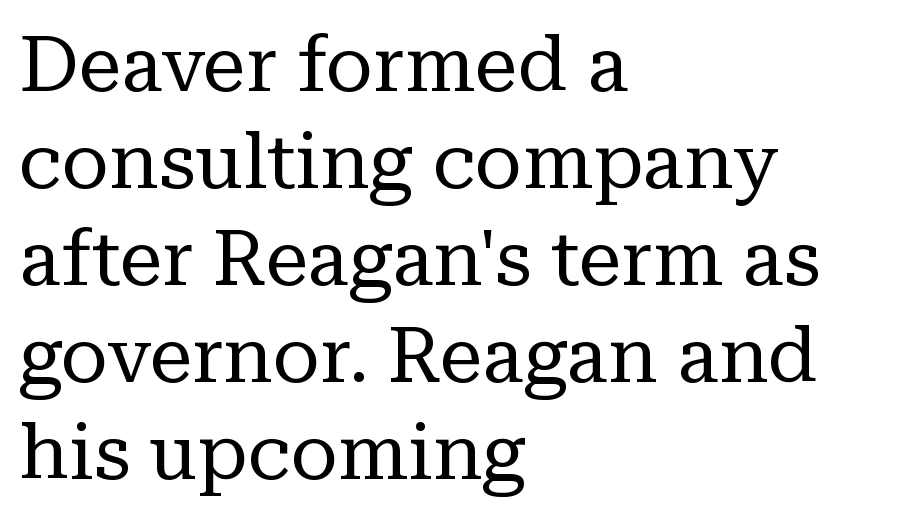
The image shows 77 px regular-weight serif type, upright; set left-aligned, normal line spacing (1.26x), normal letter spacing, not underlined; low stroke contrast and a medium x-height.
